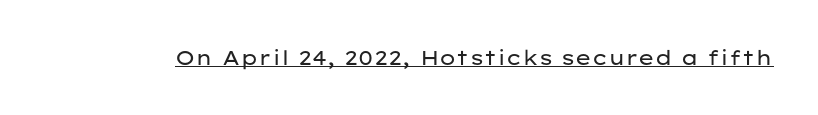
The image shows 20 px text type, upright; set normal letter spacing, underlined.
